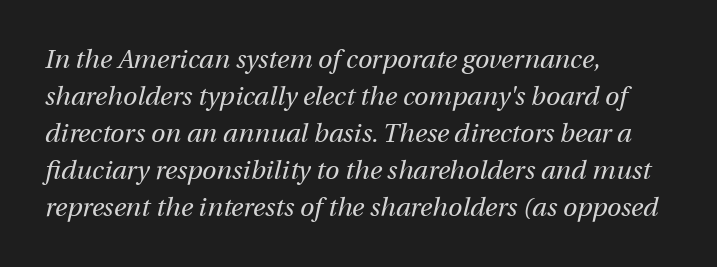
The image shows 26 px text type, italic (leaning right); set left-aligned, normal line spacing (1.42x), normal letter spacing, not underlined.
